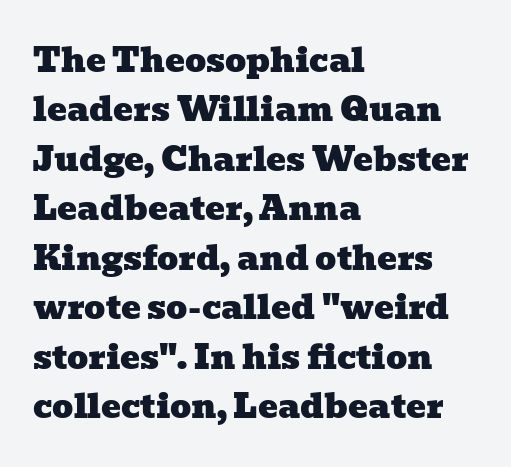
{"serif": "yes", "width": "wide", "stroke_contrast": "low", "x_height": "medium", "monospaced": "no", "underline": "no", "align": "left", "line_spacing": "normal", "line_spacing_ratio": 1.5, "letter_spacing": "normal", "letter_spacing_em": 0.0, "glyph_px": 33}
